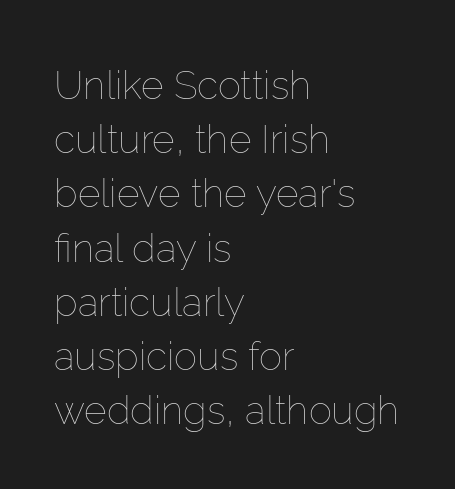
Q: Is the text bold? A: No.
Q: Is the text italic (slanted)? A: No, it is upright.
Q: Is the text underlined? A: No.
Q: How is the paragraph aligned? A: Left-aligned.
Q: Is the spacing between letters normal or unusually wide? A: Normal.
Q: Is the spacing between lines tight, normal or loose? A: Normal.
Q: Width (condensed, normal, or wide)? A: Normal.
Q: Stroke contrast? A: Low.
Q: x-height? A: Medium.
Q: Monospaced? A: No.
